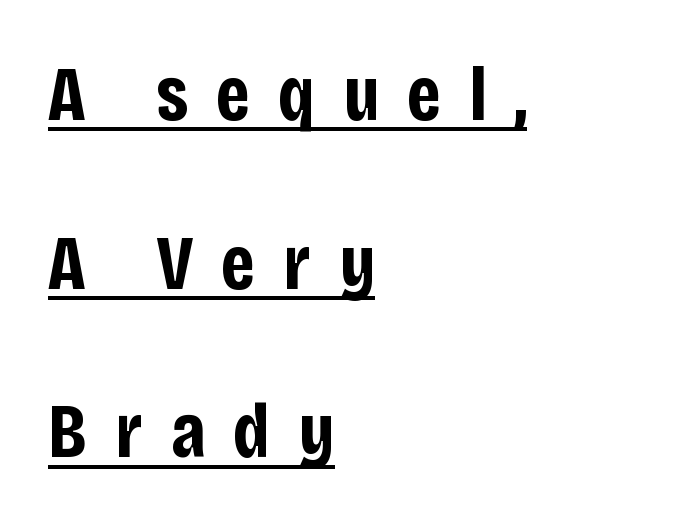
Characters follow at a spacing far wider than the type designer built in. A typesetter would label this face a sans. Italic: no, the glyphs are upright roman. Summary of weight: heavy, a full bold. Which margin do the lines hug? The left one — the right edge is uneven. You could not count columns in this text — the font is proportionally spaced.
